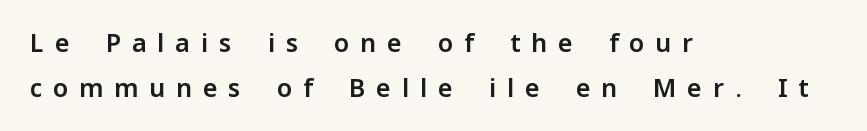
Q: Is the text italic (slanted)? A: No, it is upright.
Q: Is the text underlined? A: No.
Q: How is the paragraph aligned? A: Left-aligned.
Q: Is the spacing between letters normal or unusually wide? A: Unusually wide.
